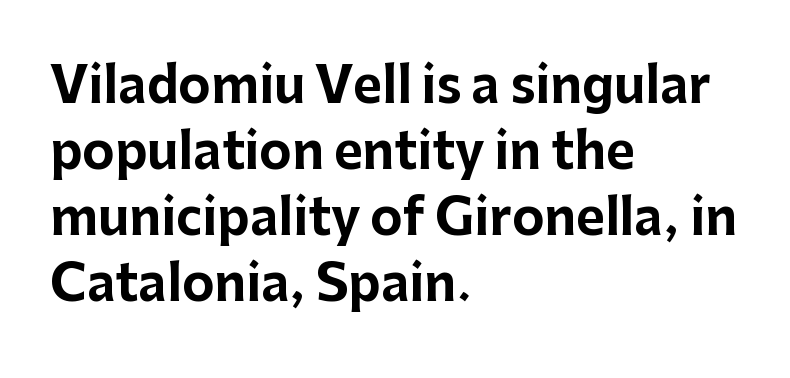
Q: Is the text bold? A: Yes.
Q: Is the text italic (slanted)? A: No, it is upright.
Q: Is the typeface a serif or a sans-serif typeface? A: Sans-serif.
Q: Is the text underlined? A: No.
Q: How is the paragraph aligned? A: Left-aligned.
Q: Is the spacing between letters normal or unusually wide? A: Normal.
Q: Is the spacing between lines tight, normal or loose? A: Normal.
Q: Width (condensed, normal, or wide)? A: Normal.
Q: Stroke contrast? A: Low.
Q: x-height? A: Medium.
Q: Monospaced? A: No.
